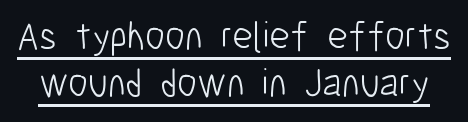
A light-to-regular cut is what we see here. No italicization has been applied; the sample stays upright. In terms of letterspacing, this is plain default setting. The characters display no serif detailing; their extremities are plain. The passage shown is typed in a proportional face where columns would drift. Does a line run under the words? Yes, clearly.
